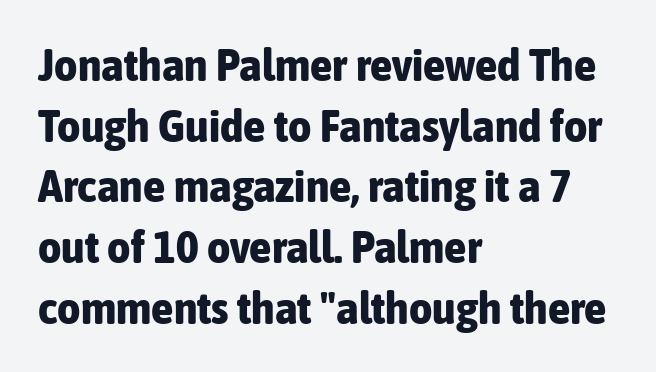
{"serif": "no", "italic": "no", "bold": "yes", "weight": "bold", "width": "condensed", "stroke_contrast": "low", "x_height": "medium", "monospaced": "no", "underline": "no", "align": "left", "line_spacing": "normal", "line_spacing_ratio": 1.35, "letter_spacing": "normal", "letter_spacing_em": 0.0, "glyph_px": 45}
